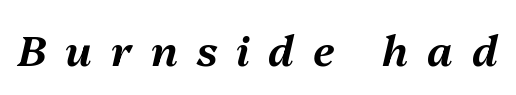
The image shows 42 px text type, italic (leaning right); set unusually wide letter spacing (+0.45 em), not underlined; medium stroke contrast and a medium x-height.
